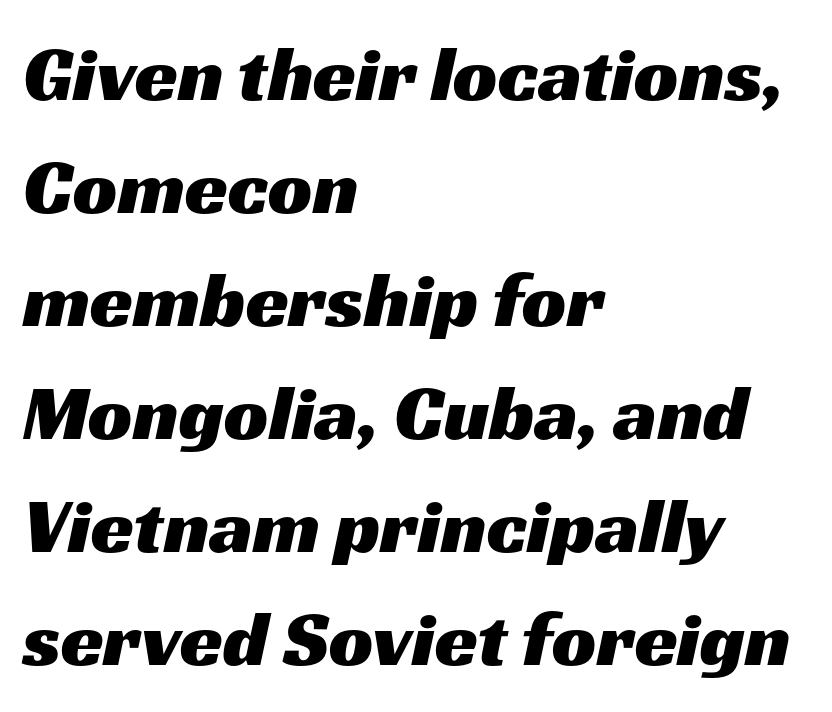
The image shows 78 px wide sans-serif type; set left-aligned, normal line spacing (1.45x), normal letter spacing, not underlined; medium stroke contrast and a medium x-height.
